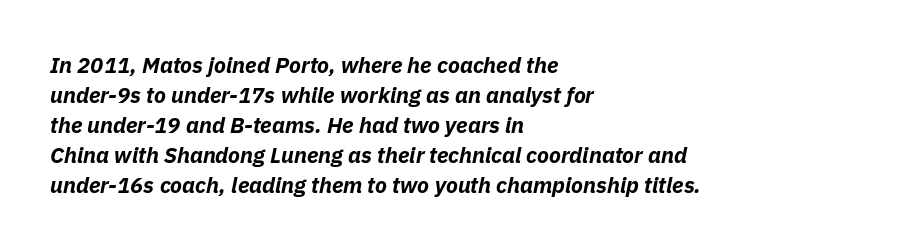
The image shows 22 px bold type, italic (leaning right); set left-aligned, normal line spacing (1.36x), normal letter spacing, not underlined.
